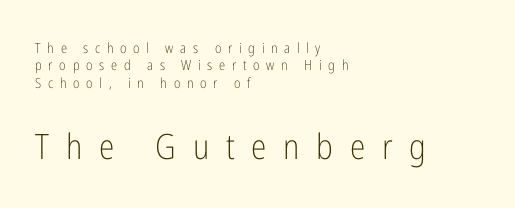
Q: Is the text bold? A: No.
Q: Is the text italic (slanted)? A: No, it is upright.
Q: Is the typeface a serif or a sans-serif typeface? A: Sans-serif.
Q: Is the text underlined? A: No.
Q: How is the paragraph aligned? A: Left-aligned.
Q: Is the spacing between letters normal or unusually wide? A: Unusually wide.
Q: Is the spacing between lines tight, normal or loose? A: Normal.
Q: Which block of text is set in a larger size, the first (top) or the second (bottom)? A: The second (bottom) one.
Q: Width (condensed, normal, or wide)? A: Condensed.
Q: Stroke contrast? A: Low.
Q: x-height? A: Medium.
Q: Monospaced? A: No.
